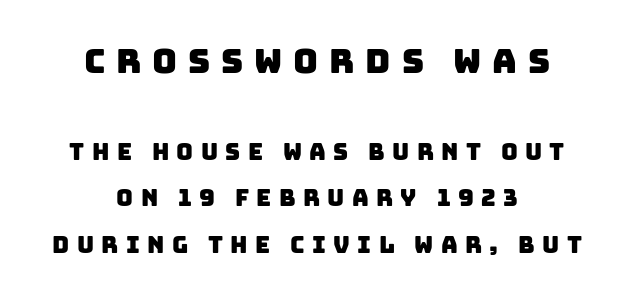
Visually the block forms a symmetrical silhouette, jagged on both flanks. The words here are not underlined. Here the glyphs are tracked loosely, breaking word shapes into spaced letters. Does the type have serifs? No, each stem ends abruptly. Whoever set this chose breathing room over compactness in the vertical rhythm. Caption: upper text group enlarged, lower text group reduced.
